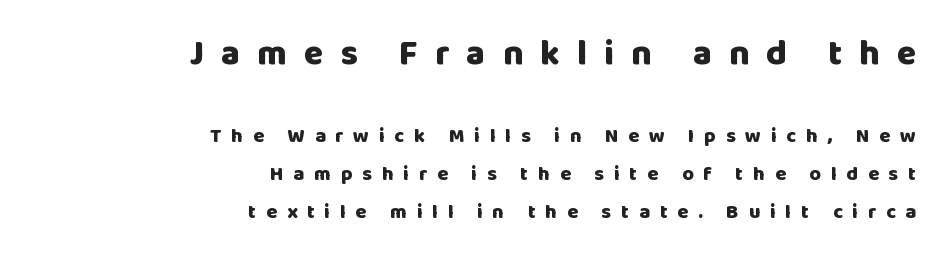
{"serif": "no", "italic": "no", "bold": "yes", "weight": "heavy", "width": "normal", "stroke_contrast": "low", "x_height": "large", "monospaced": "no", "underline": "no", "align": "right", "line_spacing": "loose", "line_spacing_ratio": 1.9, "letter_spacing": "wide", "letter_spacing_em": 0.49, "larger_block": "first", "size_ratio": 1.75, "glyph_px": 35}
